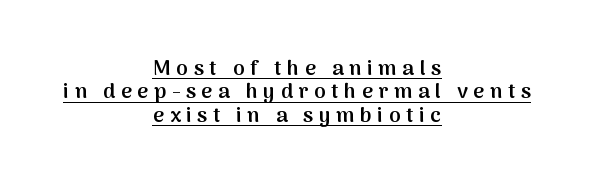
The image shows 21 px text type, upright; set centered, tight line spacing (1.11x), unusually wide letter spacing (+0.27 em), underlined.
